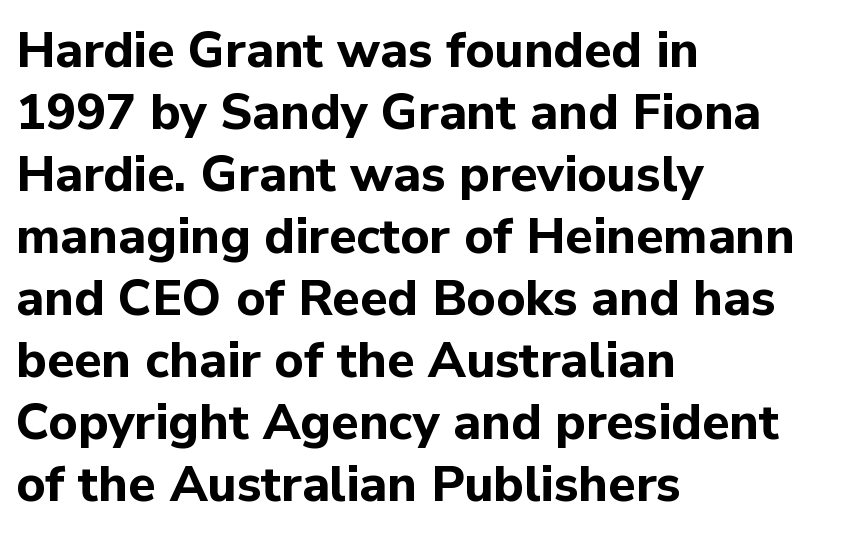
The image shows 50 px bold sans-serif type, upright; set left-aligned, line spacing 1.24x, normal letter spacing, not underlined; low stroke contrast and a medium x-height.
